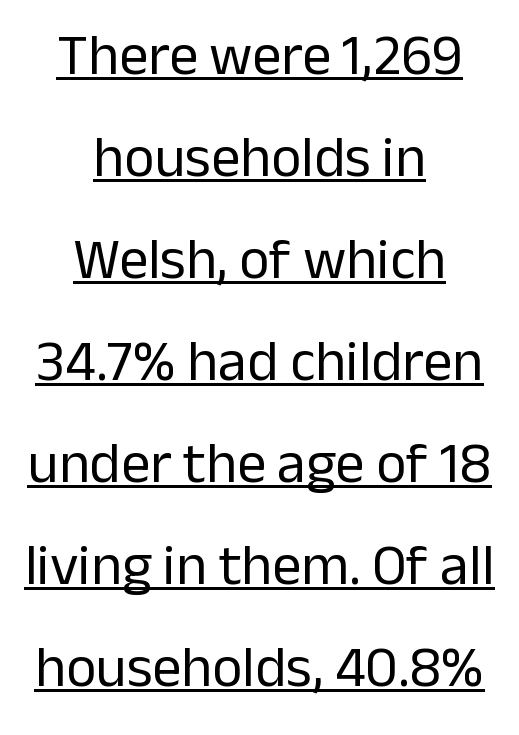
The image shows 58 px regular-weight sans-serif type, upright; set centered, line spacing 1.76x, normal letter spacing, underlined; low stroke contrast and a medium x-height.
